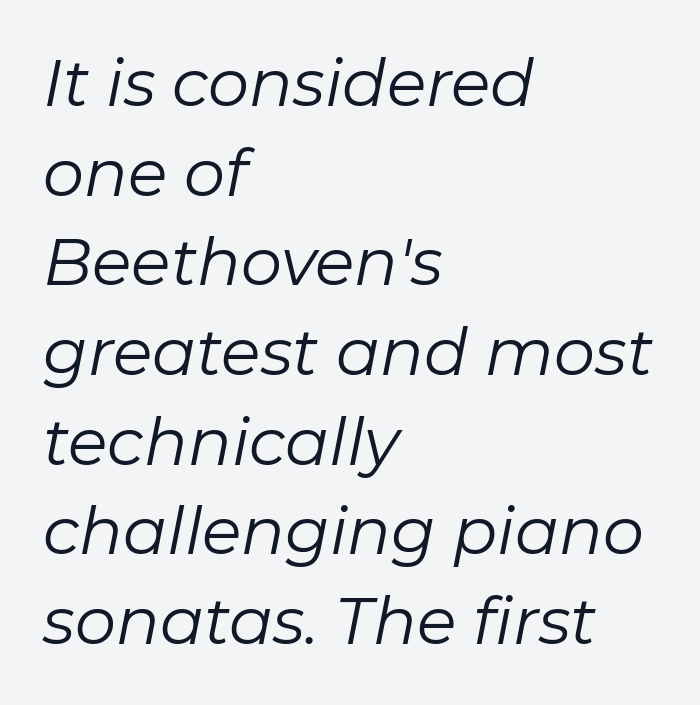
These lines are rendered in a variable-pitch font. The passage shown is not underscored anywhere. Each new line begins a customary step beneath the previous one. The face looks like a standard text weight, possibly lighter. The gaps between neighbouring characters are ordinary and unremarkable.
